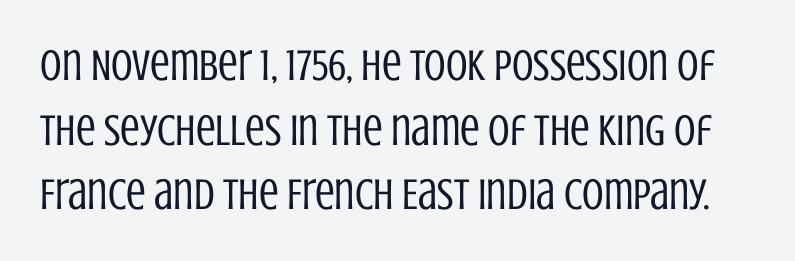
{"serif": "no", "italic": "no", "bold": "no", "weight": "regular", "width": "condensed", "stroke_contrast": "low", "x_height": "large", "monospaced": "no", "underline": "no", "line_spacing": "normal", "line_spacing_ratio": 1.47, "letter_spacing": "normal", "letter_spacing_em": 0.0, "glyph_px": 44}
